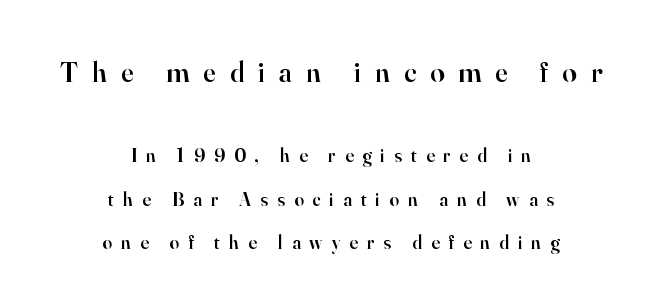
Characters follow at a spacing far wider than the type designer built in. Typographic density is moderately raised because the face is semibold. Varying glyph widths throughout — classic text-font behaviour. This rendering employs a face with finishing strokes, i.e., a serif.
